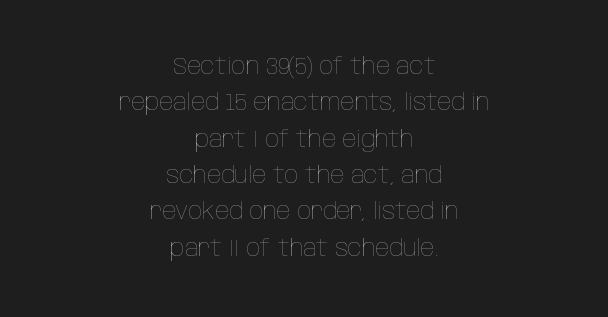
{"italic": "no", "bold": "no", "underline": "no", "align": "center", "line_spacing": "normal", "line_spacing_ratio": 1.58, "letter_spacing": "normal", "letter_spacing_em": 0.0, "glyph_px": 23}
